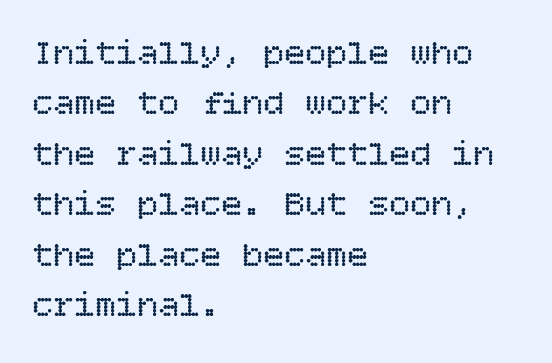
Layout note: lines flush left. Quick note: underline off. Words appear dense and cohesive because spacing is normal. Caption: face not bold, strokes unweighted. Quick note: not italic, upright. Regular leading.
